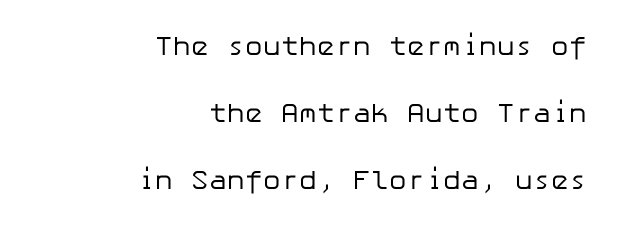
The image shows 27 px text type, upright; set right-aligned, loose line spacing (2.48x), normal letter spacing, not underlined.
